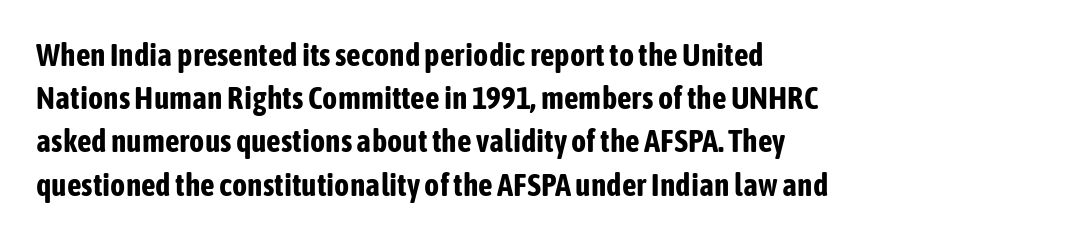
Q: Is the text bold? A: Yes.
Q: Is the text italic (slanted)? A: No, it is upright.
Q: Is the typeface a serif or a sans-serif typeface? A: Sans-serif.
Q: Is the text underlined? A: No.
Q: How is the paragraph aligned? A: Left-aligned.
Q: Is the spacing between letters normal or unusually wide? A: Normal.
Q: Is the spacing between lines tight, normal or loose? A: Normal.
Q: Width (condensed, normal, or wide)? A: Condensed.
Q: Stroke contrast? A: Low.
Q: x-height? A: Medium.
Q: Monospaced? A: No.
